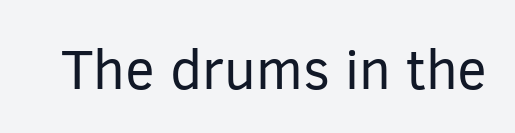
Check where the strokes stop: nothing finishes them off — pure sans. The rendering keeps characters at their native spacing. Lines of text with bare space underneath. No extra ink here — the face is not bold. You could not count columns in this text — the font is proportionally spaced. The axis of the letterforms is exactly vertical.
